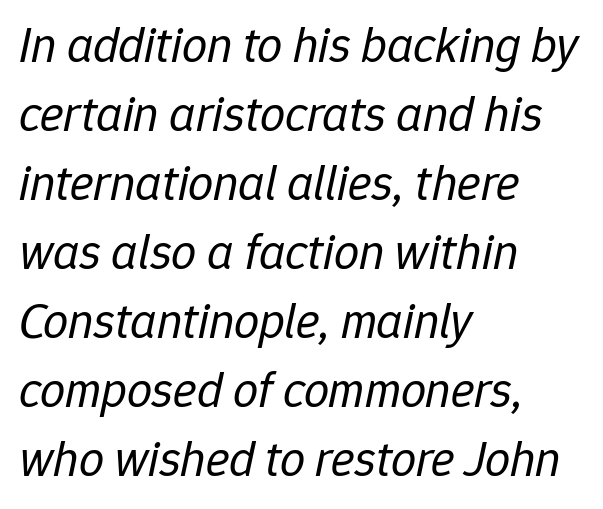
The image shows 50 px regular-weight type, italic (leaning right); set left-aligned, normal line spacing (1.38x), normal letter spacing, not underlined; low stroke contrast and a medium x-height.
